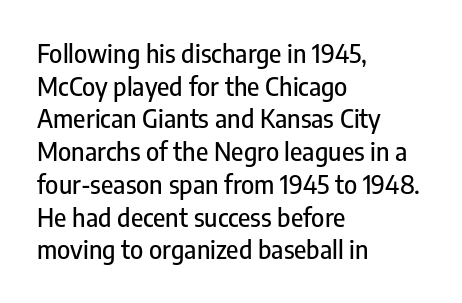
The tracking reads as untouched default to a designer's eye. Has an underline been added? It has not. Where is the straight margin? On the left. A typesetter would call this leading conventional body-copy spacing.
